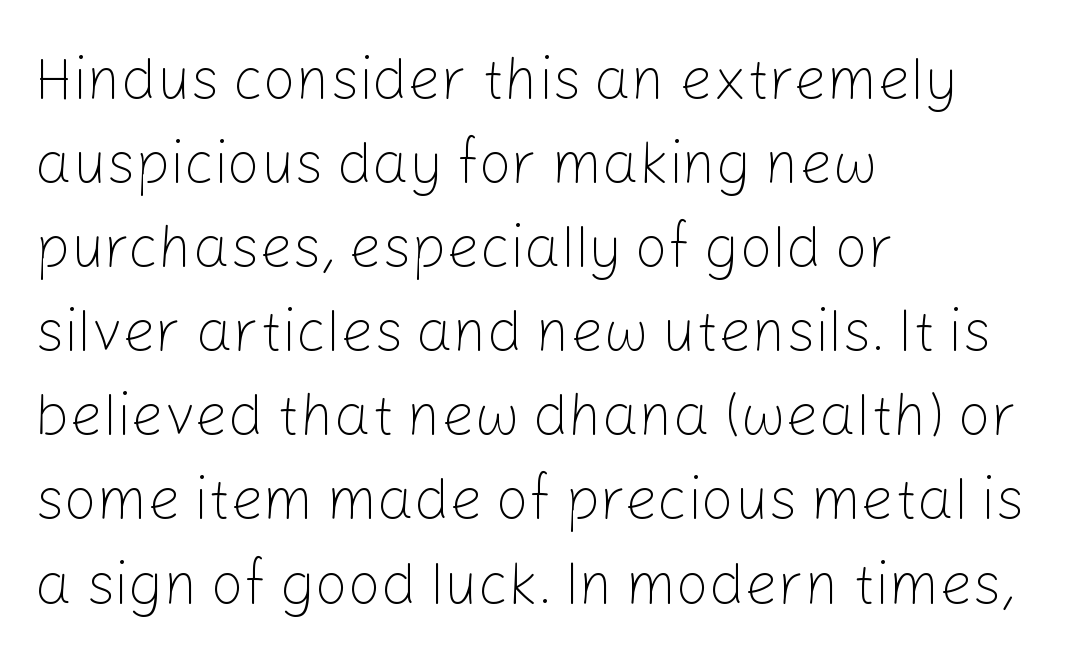
Q: Is the text bold? A: No.
Q: Is the text italic (slanted)? A: No, it is upright.
Q: Is the typeface a serif or a sans-serif typeface? A: Sans-serif.
Q: Is the text underlined? A: No.
Q: How is the paragraph aligned? A: Left-aligned.
Q: Is the spacing between letters normal or unusually wide? A: Normal.
Q: Is the spacing between lines tight, normal or loose? A: Normal.
Q: Width (condensed, normal, or wide)? A: Normal.
Q: Stroke contrast? A: Low.
Q: x-height? A: Medium.
Q: Monospaced? A: No.
